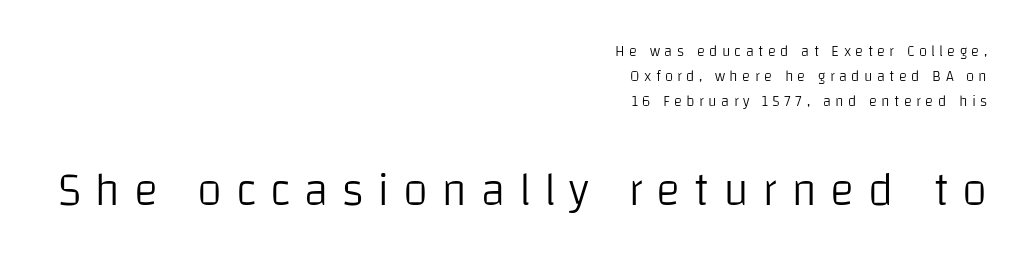
This is not heavy type; no bold has been used. Is the letter spacing exaggerated? Yes — the characters are pushed far apart. Compared with typical paragraphs, the rows here are spaced about the same. The passage shown is typeset with a sans-serif family. Looks like regular typesetting: each glyph gets only the width it needs. Tall strokes in this sample are plumb rather than angled.
